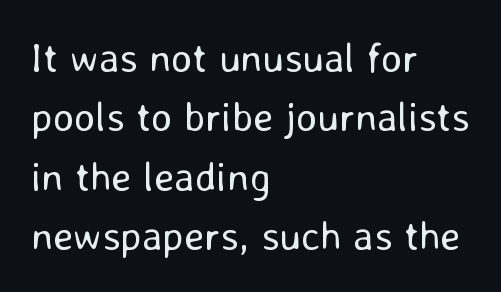
The image shows 41 px regular-weight sans-serif type, upright; set left-aligned, normal line spacing (1.45x), normal letter spacing, not underlined; low stroke contrast and a medium x-height.
